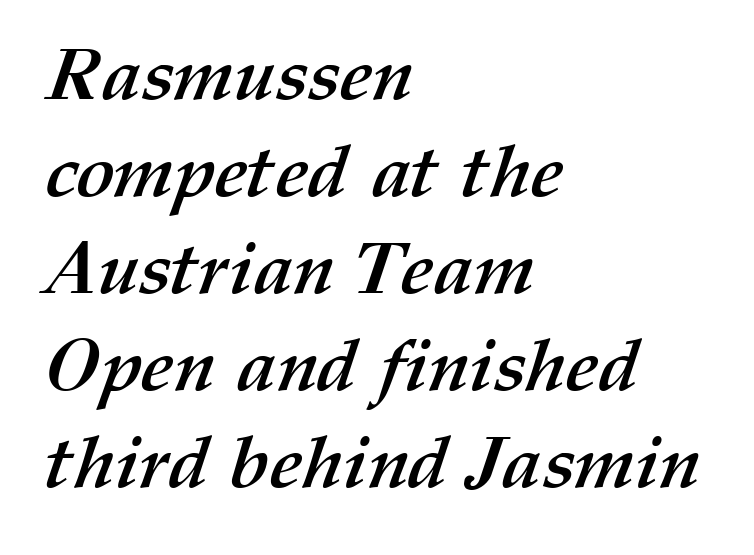
The image shows 73 px semibold type; set left-aligned, normal line spacing (1.33x), normal letter spacing, not underlined; medium stroke contrast and a medium x-height.
